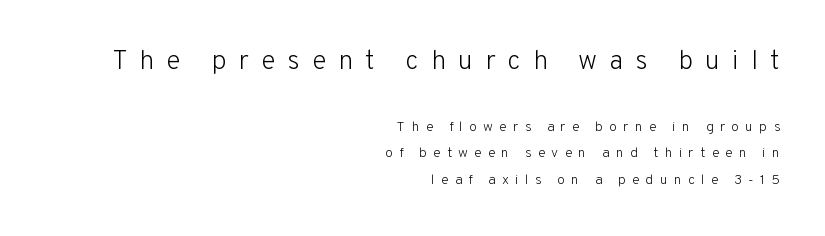
One-word summary of the alignment: right. Designer's note — italics off, roman on. The rendering uses a large line-height, opening up the rows. The face used here appears at its bigger size in the upper chunk. Descender tails drop into unmarked territory. No letter is thick-stroked: the sample isn't bold.
